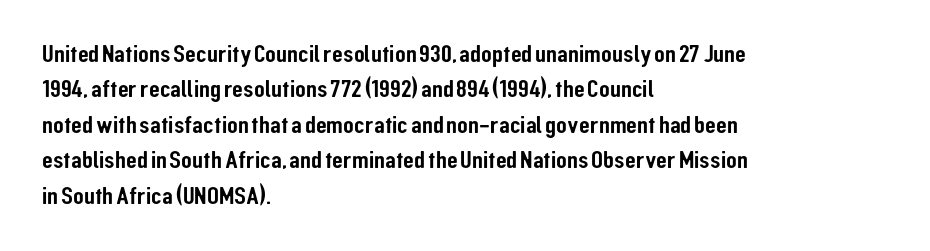
The line texture is even and compact thanks to regular tracking. Glance below the letters and you will spot only blank space. It's the straight-up-and-down kind of type. Each line starts at the same left margin while the right side varies. Reading down the column, the eye jumps a familiar distance to each next line.
